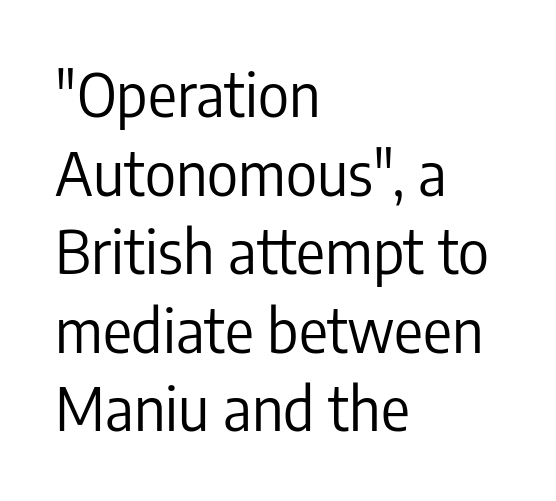
The image shows 60 px regular-weight, condensed sans-serif type, upright; set left-aligned, normal line spacing (1.31x), normal letter spacing, not underlined; low stroke contrast and a medium x-height.
